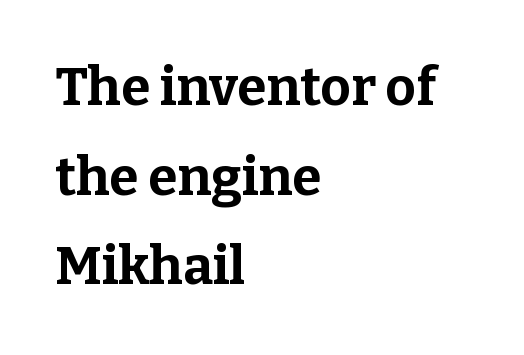
Q: Is the text bold? A: Yes.
Q: Is the text italic (slanted)? A: No, it is upright.
Q: Is the typeface a serif or a sans-serif typeface? A: Serif.
Q: Is the text underlined? A: No.
Q: How is the paragraph aligned? A: Left-aligned.
Q: Is the spacing between letters normal or unusually wide? A: Normal.
Q: Is the spacing between lines tight, normal or loose? A: Normal.
Q: Width (condensed, normal, or wide)? A: Normal.
Q: Stroke contrast? A: Low.
Q: x-height? A: Medium.
Q: Monospaced? A: No.
